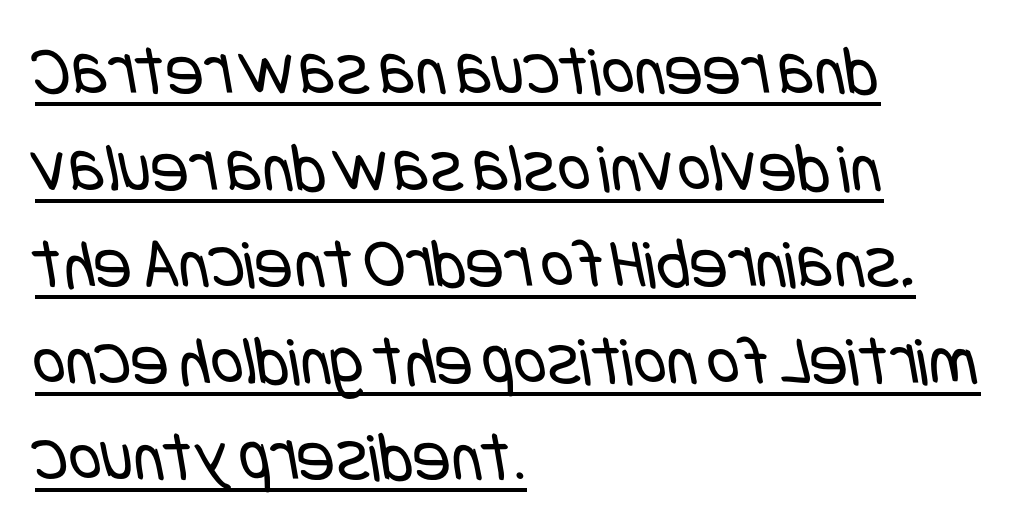
Q: Is the text bold? A: No.
Q: Is the typeface a serif or a sans-serif typeface? A: Sans-serif.
Q: Is the text underlined? A: Yes.
Q: How is the paragraph aligned? A: Left-aligned.
Q: Is the spacing between letters normal or unusually wide? A: Normal.
Q: Is the spacing between lines tight, normal or loose? A: Normal.
Q: Width (condensed, normal, or wide)? A: Condensed.
Q: Stroke contrast? A: Low.
Q: x-height? A: Large.
